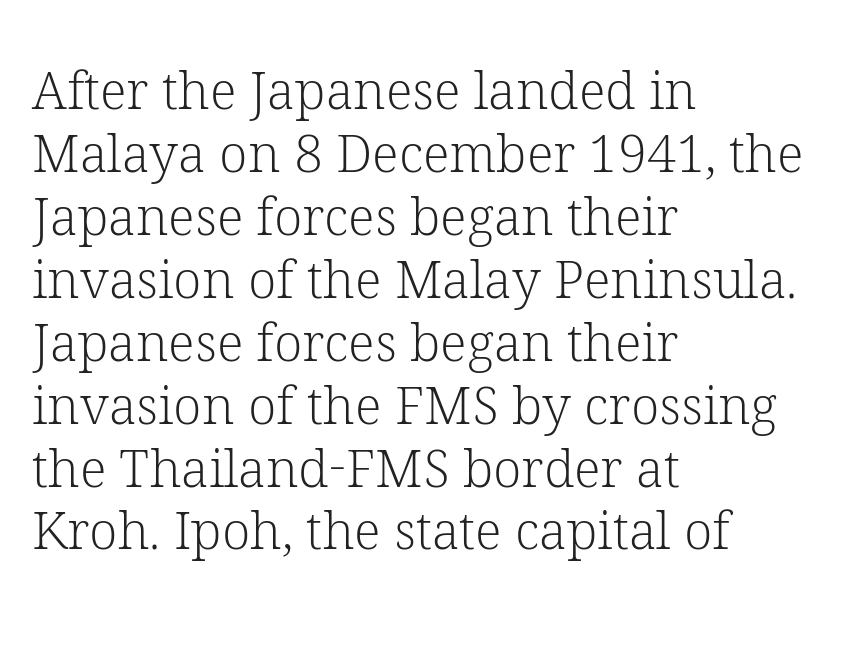
Stroke mass is kept to a normal reading level or below. Quick note: not italic, upright. The gap between lines stays unmarked. Serif or sans? Serif — the stroke terminals have little feet.
